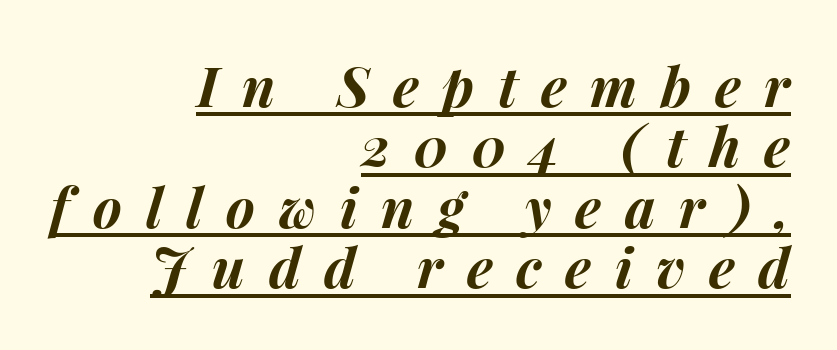
{"italic": "yes", "lean": "right", "slant_degrees": 15, "bold": "yes", "weight": "bold", "width": "normal", "stroke_contrast": "medium", "x_height": "medium", "monospaced": "no", "underline": "yes", "align": "right", "line_spacing": "tight", "line_spacing_ratio": 1.1, "letter_spacing": "wide", "letter_spacing_em": 0.43, "glyph_px": 55}
